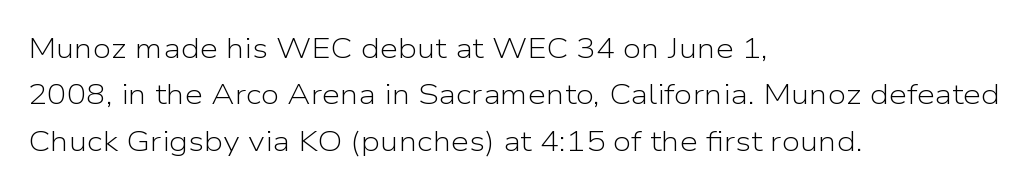
Is there any slant? The stems are plumb. You can tell from the bare stems that sans-serif type was used. How are the letters spaced? Ordinarily, with no added tracking. The line-height multiplier appears to be the usual default.
